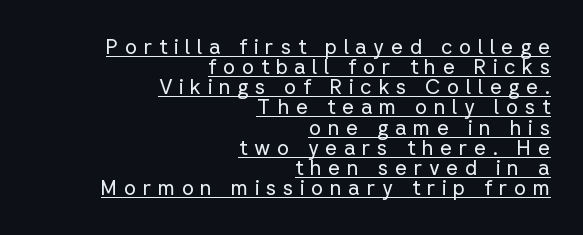
{"italic": "no", "bold": "no", "underline": "yes", "align": "right", "line_spacing": "tight", "line_spacing_ratio": 0.96, "letter_spacing": "wide", "letter_spacing_em": 0.31, "glyph_px": 21}
